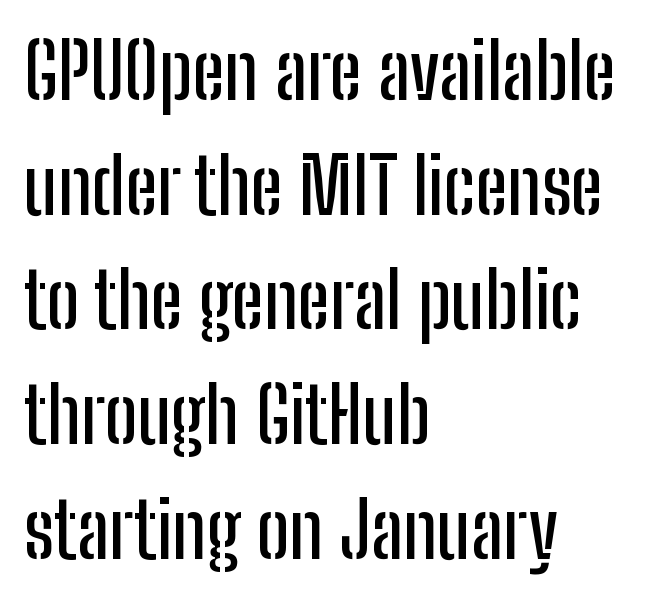
{"serif": "no", "italic": "no", "width": "condensed", "stroke_contrast": "low", "x_height": "medium", "monospaced": "no", "underline": "no", "align": "left", "line_spacing": "normal", "line_spacing_ratio": 1.49, "letter_spacing": "normal", "letter_spacing_em": 0.0, "glyph_px": 77}
